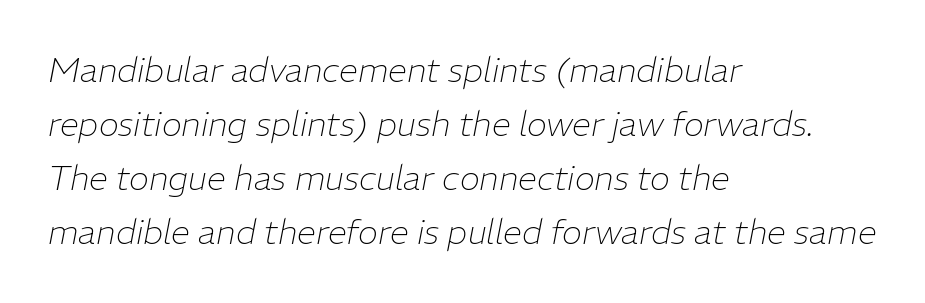
The image shows 34 px thin type, italic (leaning right); set left-aligned, normal line spacing (1.59x), normal letter spacing, not underlined; low stroke contrast and a medium x-height.
